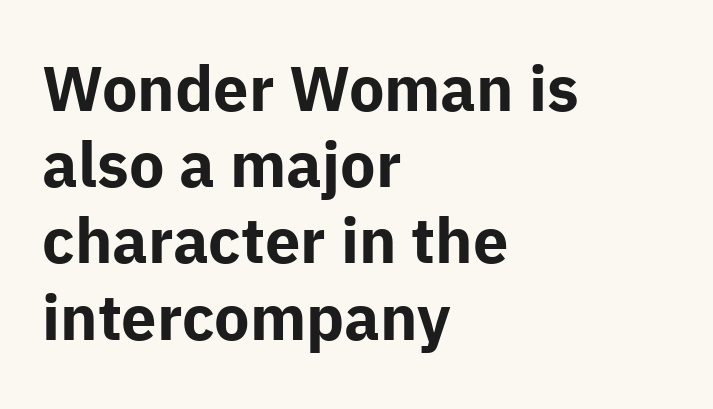
{"serif": "no", "italic": "no", "bold": "yes", "weight": "bold", "width": "normal", "stroke_contrast": "low", "x_height": "medium", "monospaced": "no", "underline": "no", "align": "left", "line_spacing_ratio": 1.21, "letter_spacing": "normal", "letter_spacing_em": 0.0, "glyph_px": 63}
